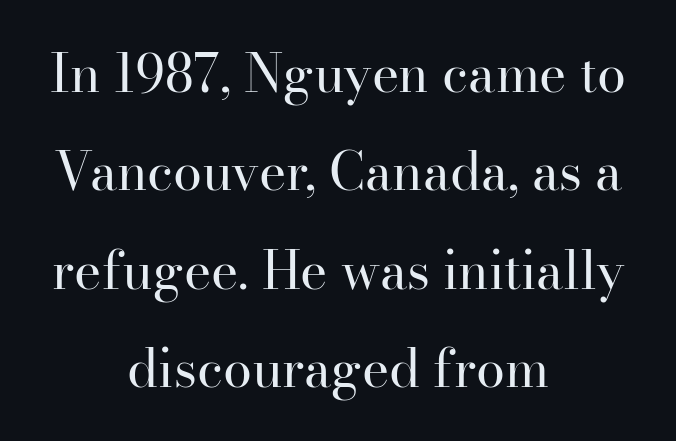
Bare-footed words on every line. Nothing unusual about the tracking: characters are spaced as the font intends. Style check: upright. Old-style or modern, the face here clearly has serifs.
